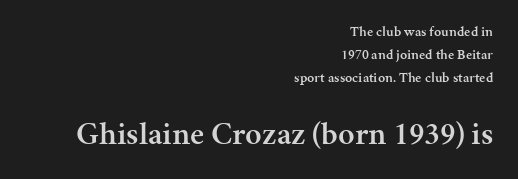
Looks like regular typesetting: each glyph gets only the width it needs. Casual observation: everything's shoved over to the right. Character size in the trailing block exceeds that of the leading block. Baseline-to-baseline distance is the conventional proportion of letter height.
